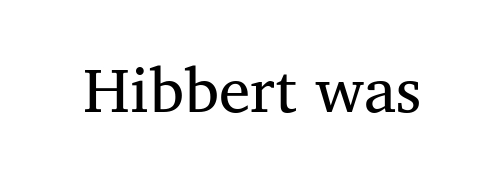
A typesetter would mark this as roman, not italic. You could not count columns in this text — the font is proportionally spaced. The passage shown has conventional tracking throughout. Is the type heavy? It reads as light-to-regular instead. Observe the serifs anchoring each vertical stroke in this sample. Rule under the text: the space is simply empty.
